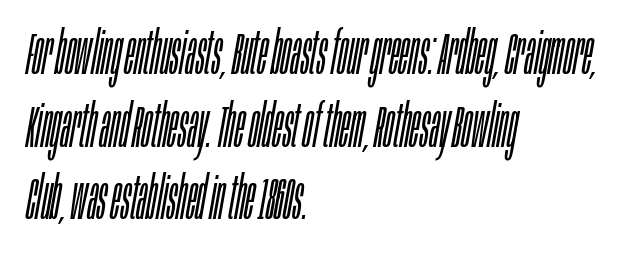
{"italic": "yes", "lean": "right", "slant_degrees": 10, "bold": "no", "weight": "light", "width": "condensed", "stroke_contrast": "low", "x_height": "large", "monospaced": "no", "underline": "no", "align": "left", "line_spacing_ratio": 1.23, "letter_spacing": "normal", "letter_spacing_em": 0.0, "glyph_px": 59}
